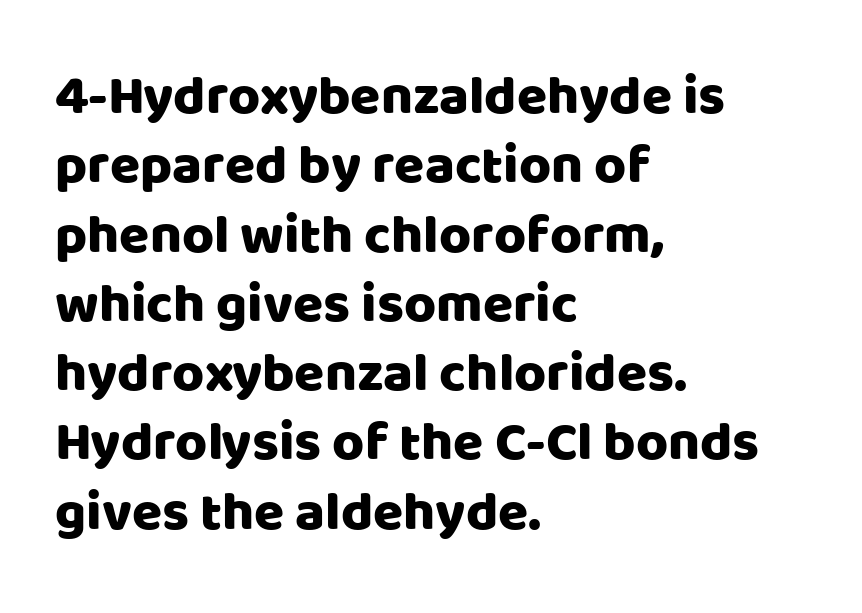
Q: Is the text italic (slanted)? A: No, it is upright.
Q: Is the typeface a serif or a sans-serif typeface? A: Sans-serif.
Q: Is the text underlined? A: No.
Q: How is the paragraph aligned? A: Left-aligned.
Q: Is the spacing between letters normal or unusually wide? A: Normal.
Q: Is the spacing between lines tight, normal or loose? A: Normal.
Q: Width (condensed, normal, or wide)? A: Normal.
Q: Stroke contrast? A: Low.
Q: x-height? A: Large.
Q: Monospaced? A: No.
